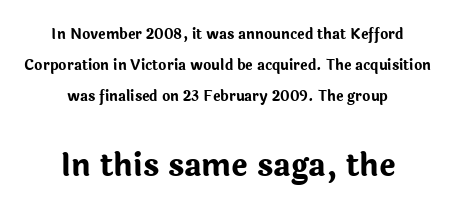
{"serif": "no", "italic": "no", "bold": "yes", "weight": "bold", "width": "normal", "stroke_contrast": "low", "x_height": "medium", "monospaced": "no", "underline": "no", "align": "center", "line_spacing": "loose", "line_spacing_ratio": 2.22, "letter_spacing": "normal", "letter_spacing_em": 0.0, "larger_block": "second", "size_ratio": 2.21, "glyph_px": 31}
